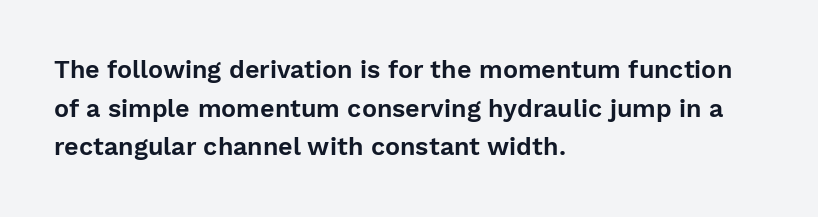
Q: Is the text italic (slanted)? A: No, it is upright.
Q: Is the text underlined? A: No.
Q: How is the paragraph aligned? A: Left-aligned.
Q: Is the spacing between letters normal or unusually wide? A: Normal.
Q: Is the spacing between lines tight, normal or loose? A: Normal.
